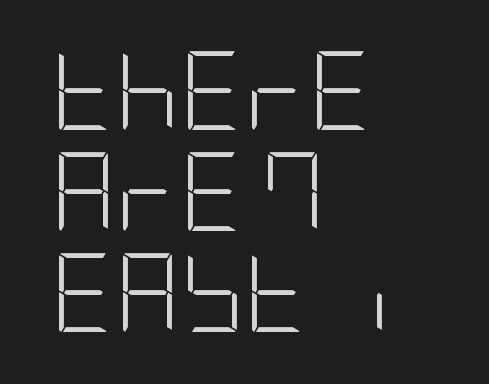
Q: Is the text bold? A: No.
Q: Is the text italic (slanted)? A: No, it is upright.
Q: Is the typeface a serif or a sans-serif typeface? A: Sans-serif.
Q: Is the text underlined? A: No.
Q: How is the paragraph aligned? A: Left-aligned.
Q: Is the spacing between letters normal or unusually wide? A: Normal.
Q: Is the spacing between lines tight, normal or loose? A: Normal.
Q: Width (condensed, normal, or wide)? A: Condensed.
Q: Stroke contrast? A: Low.
Q: x-height? A: Large.
